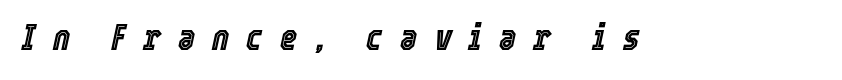
The image shows 37 px condensed type, italic (leaning right); set unusually wide letter spacing (+0.46 em), not underlined; a medium x-height.
